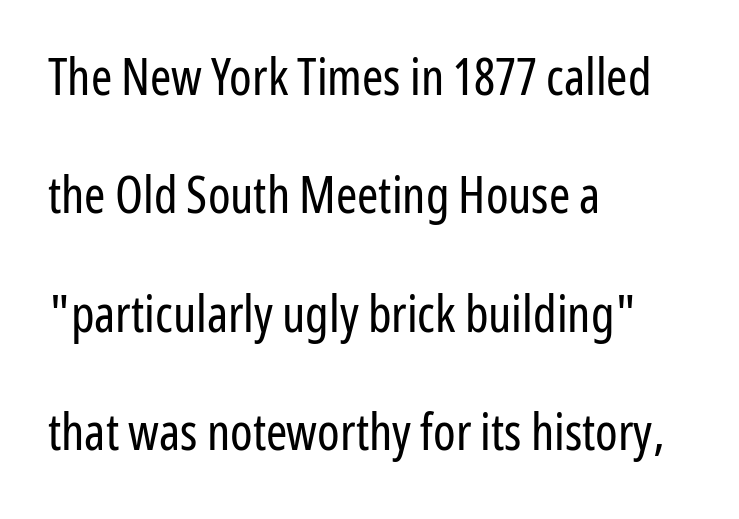
Q: Is the text bold? A: No.
Q: Is the text italic (slanted)? A: No, it is upright.
Q: Is the typeface a serif or a sans-serif typeface? A: Sans-serif.
Q: Is the text underlined? A: No.
Q: How is the paragraph aligned? A: Left-aligned.
Q: Is the spacing between letters normal or unusually wide? A: Normal.
Q: Is the spacing between lines tight, normal or loose? A: Loose.
Q: Width (condensed, normal, or wide)? A: Condensed.
Q: Stroke contrast? A: Low.
Q: x-height? A: Medium.
Q: Monospaced? A: No.
